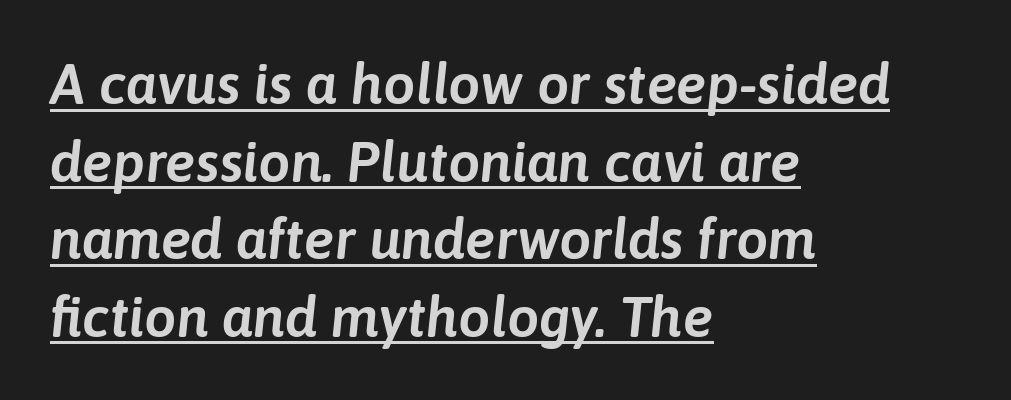
The image shows 57 px text type, italic (leaning right); set left-aligned, normal line spacing (1.36x), normal letter spacing, underlined; low stroke contrast and a medium x-height.
